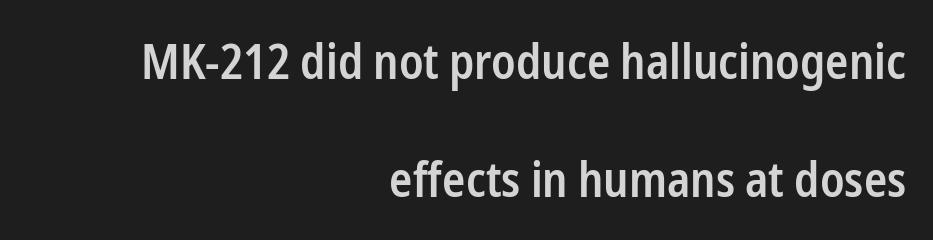
The image shows 48 px semibold, condensed sans-serif type, upright; set right-aligned, loose line spacing (2.46x), normal letter spacing, not underlined; low stroke contrast and a medium x-height.
